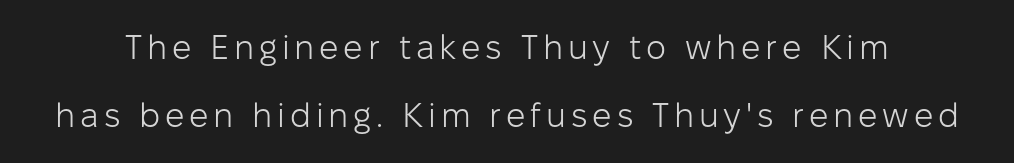
The image shows 34 px light sans-serif type, upright; set loose line spacing (2.01x), not underlined; low stroke contrast and a medium x-height.
